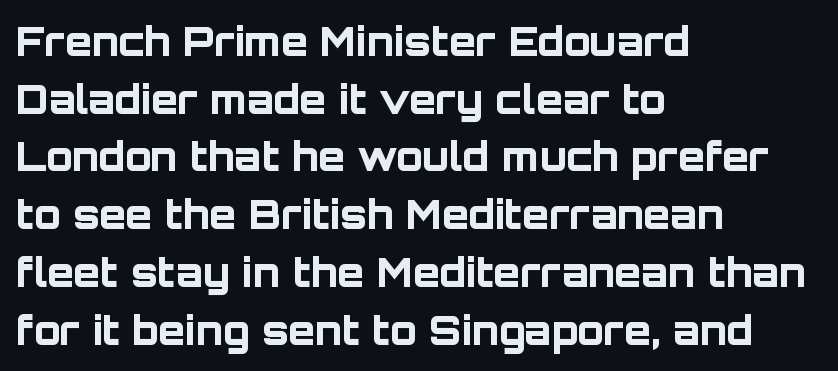
{"serif": "no", "italic": "no", "bold": "yes", "weight": "bold", "width": "normal", "stroke_contrast": "low", "x_height": "large", "monospaced": "no", "underline": "no", "align": "left", "line_spacing": "normal", "line_spacing_ratio": 1.48, "letter_spacing": "normal", "letter_spacing_em": 0.0, "glyph_px": 39}
